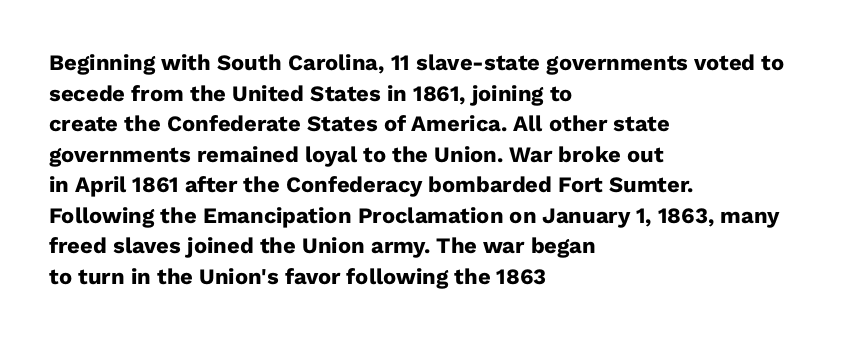
{"italic": "no", "bold": "yes", "underline": "no", "align": "left", "line_spacing": "normal", "line_spacing_ratio": 1.39, "letter_spacing": "normal", "letter_spacing_em": 0.0, "glyph_px": 22}
